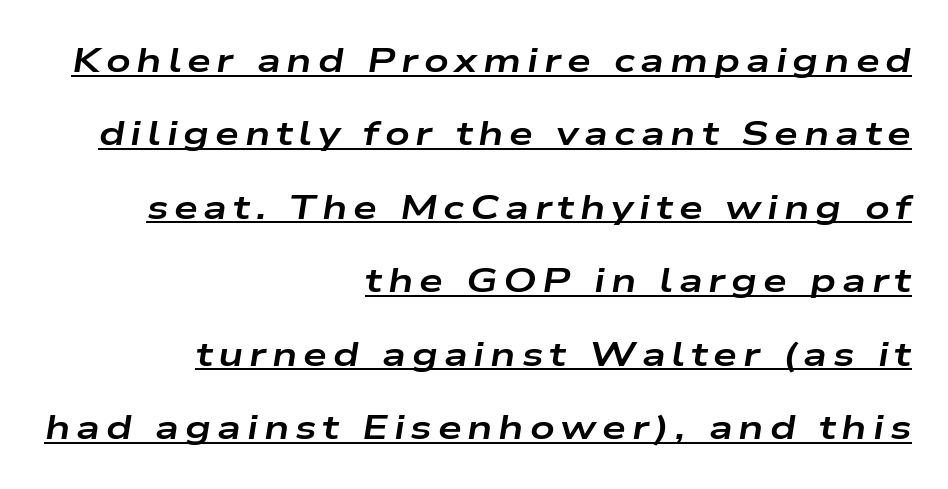
{"italic": "yes", "lean": "right", "slant_degrees": 9, "bold": "yes", "weight": "bold", "width": "wide", "stroke_contrast": "low", "x_height": "medium", "monospaced": "no", "underline": "yes", "align": "right", "line_spacing": "loose", "line_spacing_ratio": 2.16, "glyph_px": 34}
